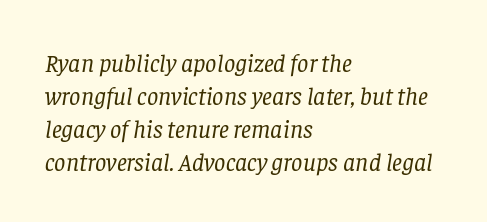
Q: Is the text bold? A: No.
Q: Is the text italic (slanted)? A: Yes, it leans right by about 8 degrees.
Q: Is the text underlined? A: No.
Q: How is the paragraph aligned? A: Left-aligned.
Q: Is the spacing between letters normal or unusually wide? A: Normal.
Q: Is the spacing between lines tight, normal or loose? A: Normal.
